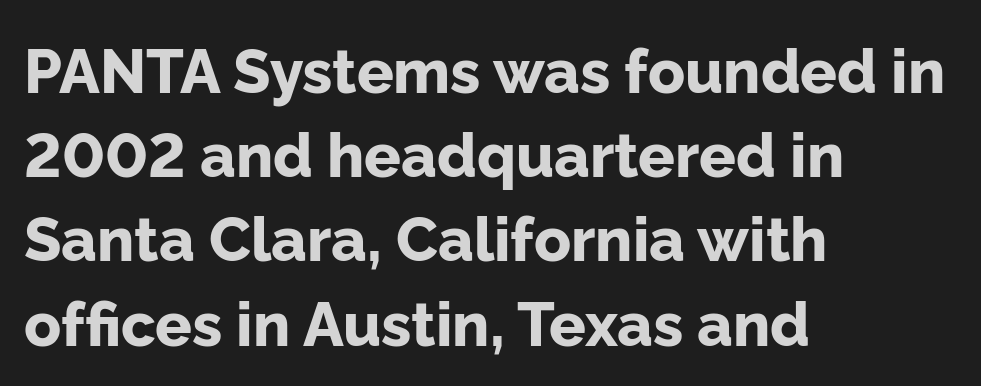
The line texture is even and compact thanks to regular tracking. Proportional: the letters do not fall into vertical columns. Anything drawn beneath the words? Only blank space. Students, observe: this is what conventionally led text looks like.
